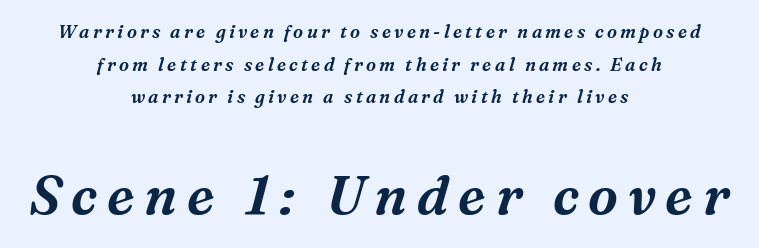
A clean baseline with only descenders dipping below it. A typesetter would mark this as italic. This rendering employs a face with finishing strokes, i.e., a serif. Between these two stacked blocks, the lower one wins on size. Varying glyph widths throughout — classic text-font behaviour.
